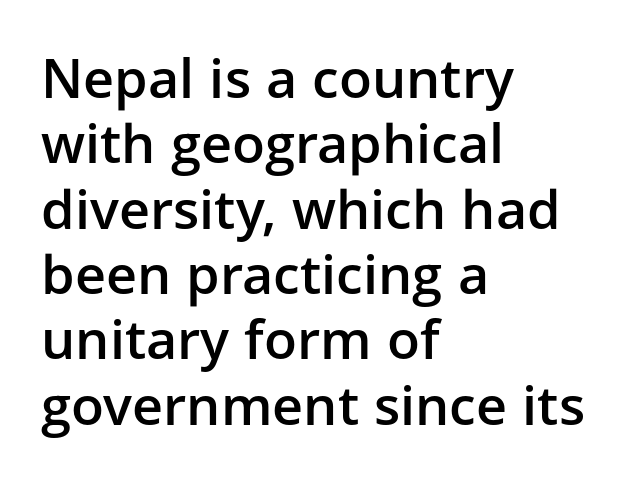
Q: Is the text bold? A: Semi-bold.
Q: Is the text italic (slanted)? A: No, it is upright.
Q: Is the typeface a serif or a sans-serif typeface? A: Sans-serif.
Q: Is the text underlined? A: No.
Q: How is the paragraph aligned? A: Left-aligned.
Q: Is the spacing between letters normal or unusually wide? A: Normal.
Q: Width (condensed, normal, or wide)? A: Normal.
Q: Stroke contrast? A: Low.
Q: x-height? A: Medium.
Q: Monospaced? A: No.
